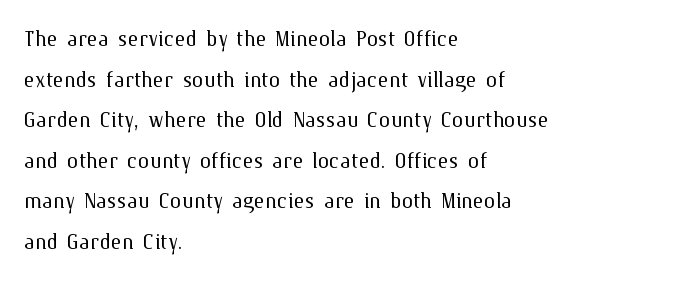
The image shows 29 px light type, upright; set left-aligned, normal line spacing (1.4x), normal letter spacing, not underlined; medium stroke contrast and a medium x-height.
